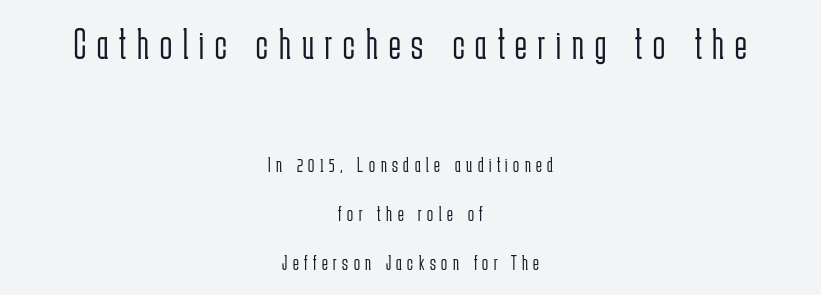
Larger block? The one above; the one below is distinctly smaller. In terms of posture, this sample is upright. These lines are rendered in a variable-pitch font. Leftover space on each line is divided equally before and after the words. Check where the strokes stop: nothing finishes them off — pure sans. Weight: in the light-to-regular range.
